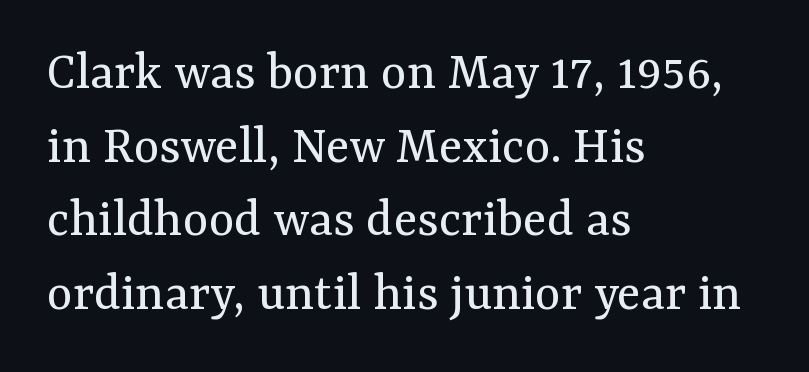
{"serif": "yes", "italic": "no", "bold": "no", "weight": "regular", "width": "normal", "stroke_contrast": "medium", "x_height": "medium", "monospaced": "no", "underline": "no", "align": "left", "line_spacing": "normal", "line_spacing_ratio": 1.34, "letter_spacing": "normal", "letter_spacing_em": 0.0, "glyph_px": 55}
